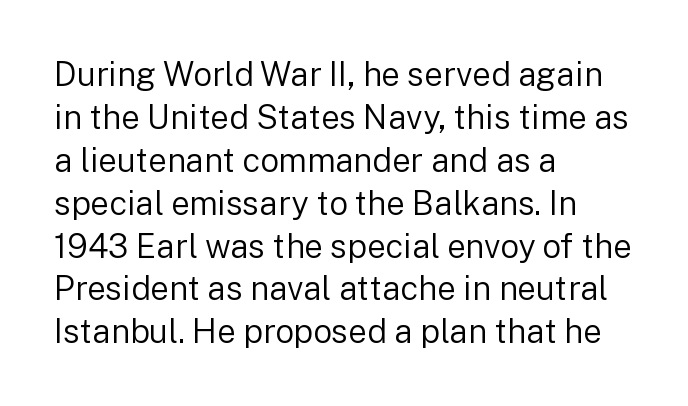
{"serif": "no", "italic": "no", "bold": "no", "weight": "regular", "width": "normal", "stroke_contrast": "low", "x_height": "medium", "monospaced": "no", "underline": "no", "align": "left", "line_spacing": "normal", "line_spacing_ratio": 1.3, "letter_spacing": "normal", "letter_spacing_em": 0.0, "glyph_px": 33}
